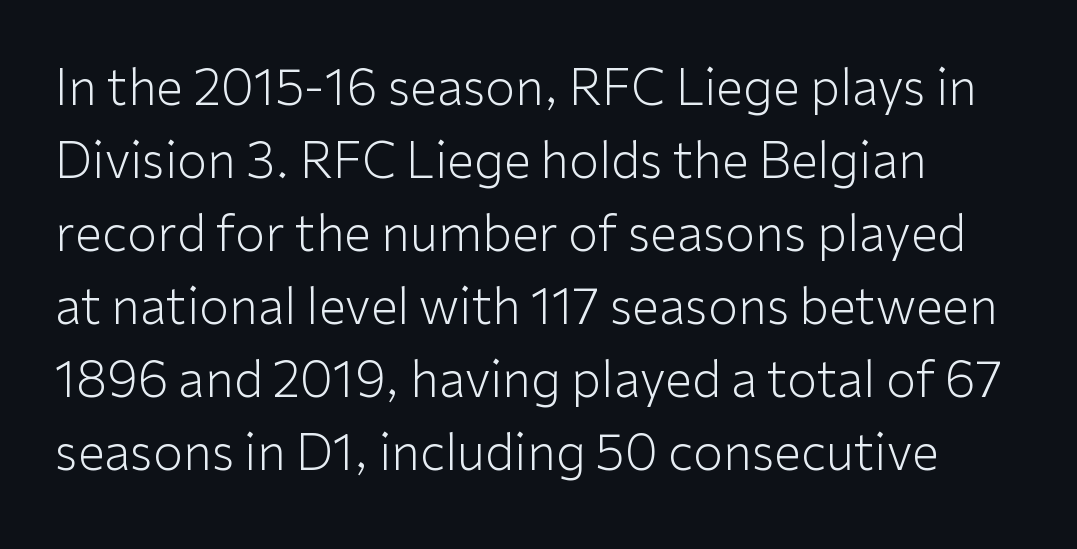
The image shows 49 px light sans-serif type, upright; set normal line spacing (1.49x), normal letter spacing, not underlined; low stroke contrast and a medium x-height.
